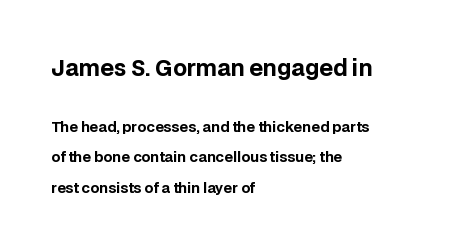
The compositor pushed each line to the left boundary. Summary of vertical rhythm: relaxed, with wide interline spacing. Check under the words: just untouched page. The typography opts for an upright posture over an oblique one.
